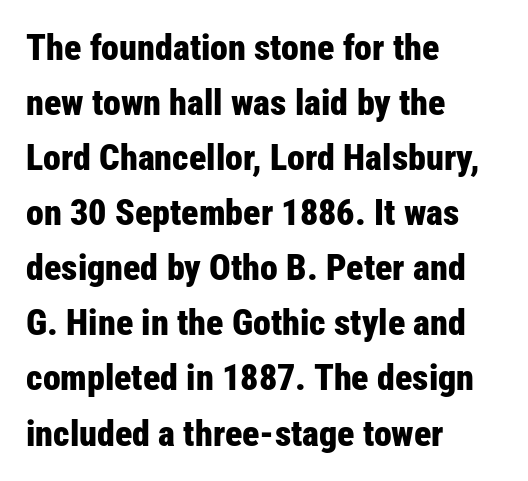
Q: Is the text bold? A: Yes.
Q: Is the text italic (slanted)? A: No, it is upright.
Q: Is the typeface a serif or a sans-serif typeface? A: Sans-serif.
Q: Is the text underlined? A: No.
Q: How is the paragraph aligned? A: Left-aligned.
Q: Is the spacing between letters normal or unusually wide? A: Normal.
Q: Is the spacing between lines tight, normal or loose? A: Normal.
Q: Width (condensed, normal, or wide)? A: Condensed.
Q: Stroke contrast? A: Low.
Q: x-height? A: Medium.
Q: Monospaced? A: No.
